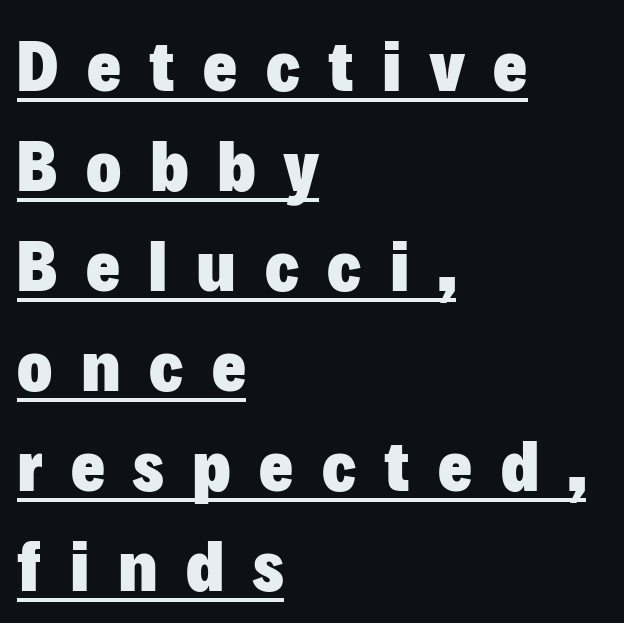
{"serif": "no", "italic": "no", "bold": "yes", "weight": "heavy", "width": "normal", "stroke_contrast": "low", "x_height": "medium", "monospaced": "no", "underline": "yes", "align": "left", "line_spacing": "normal", "line_spacing_ratio": 1.37, "letter_spacing": "wide", "letter_spacing_em": 0.39, "glyph_px": 73}
